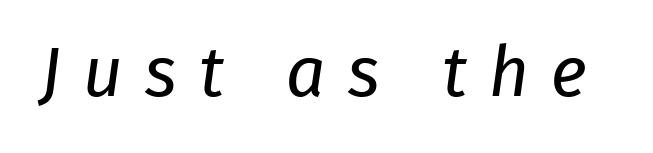
{"serif": "no", "bold": "no", "weight": "regular", "width": "normal", "stroke_contrast": "low", "x_height": "medium", "monospaced": "no", "underline": "no", "letter_spacing": "wide", "letter_spacing_em": 0.31, "glyph_px": 70}
